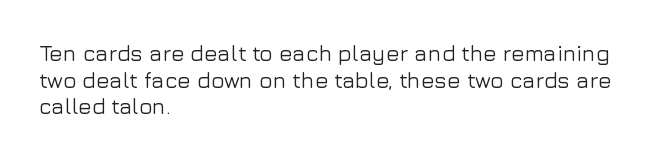
The image shows 22 px text type, upright; set left-aligned, line spacing 1.21x, normal letter spacing, not underlined.
